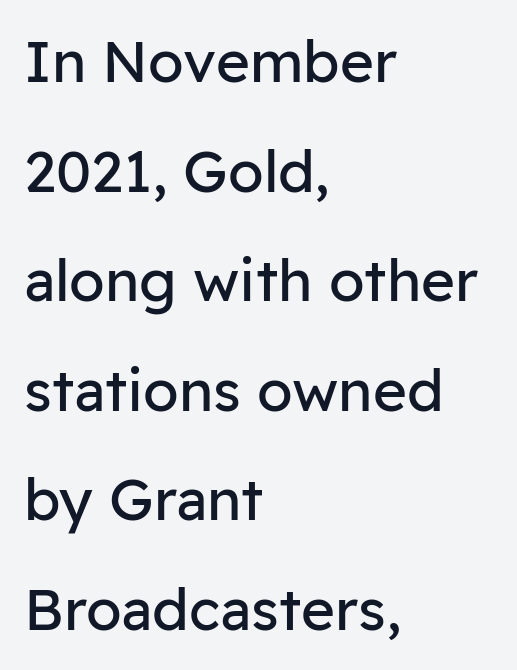
{"serif": "no", "italic": "no", "bold": "no", "weight": "regular", "width": "normal", "stroke_contrast": "low", "x_height": "medium", "monospaced": "no", "underline": "no", "align": "left", "line_spacing_ratio": 1.89, "letter_spacing": "normal", "letter_spacing_em": 0.0, "glyph_px": 58}
